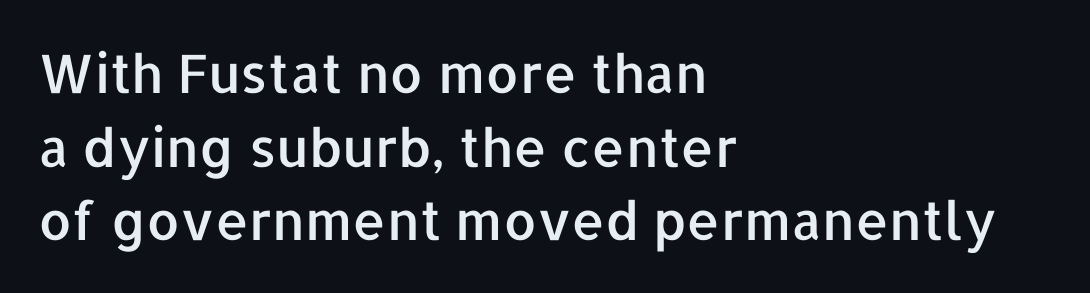
The image shows 53 px sans-serif type, upright; set left-aligned, normal line spacing (1.39x), normal letter spacing, not underlined; low stroke contrast and a medium x-height.
